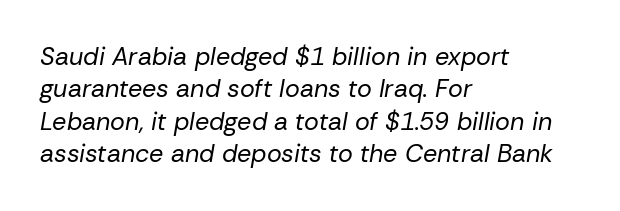
The zone under the glyphs is completely vacant. Alignment: flush left. Caption: face not bold, strokes unweighted. Slanted lettering throughout. The vertical gap from one line to the next is medium.
